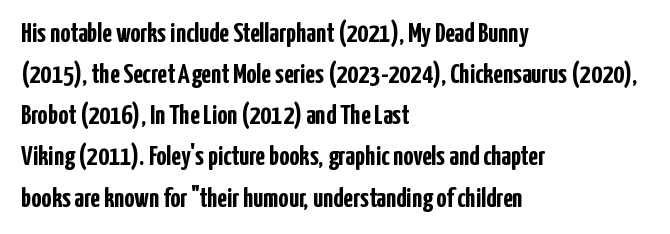
{"serif": "no", "italic": "no", "bold": "yes", "weight": "semibold", "width": "condensed", "stroke_contrast": "low", "x_height": "medium", "monospaced": "no", "underline": "no", "align": "left", "line_spacing": "normal", "line_spacing_ratio": 1.47, "letter_spacing": "normal", "letter_spacing_em": 0.0, "glyph_px": 28}
